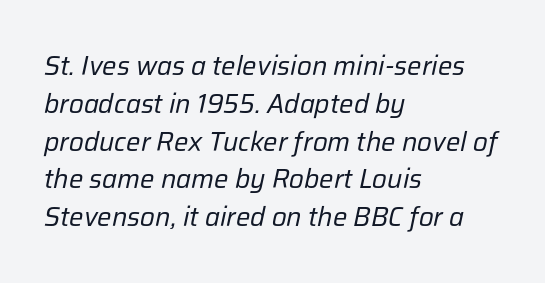
Q: Is the text bold? A: No.
Q: Is the text italic (slanted)? A: Yes, it leans right by about 12 degrees.
Q: Is the text underlined? A: No.
Q: How is the paragraph aligned? A: Left-aligned.
Q: Is the spacing between letters normal or unusually wide? A: Normal.
Q: Is the spacing between lines tight, normal or loose? A: Normal.
